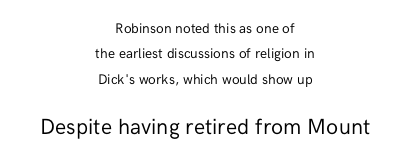
The image shows 22 px text type, upright; set centered, line spacing 1.82x, normal letter spacing, not underlined; the second (bottom) block is 1.57x larger.
